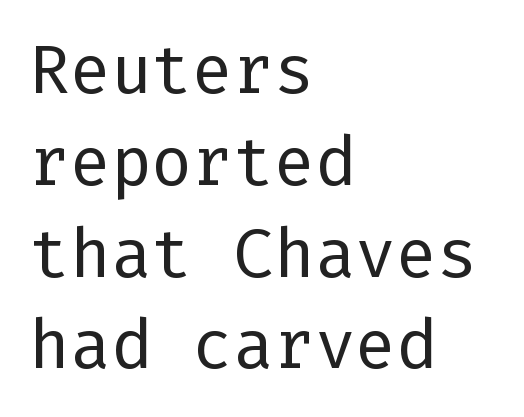
The characters are drawn with everyday or finer stroke widths. Students, observe: this is what conventionally led text looks like. Characters remain perfectly vertical along every line. Words float on clear page, feet unadorned.
